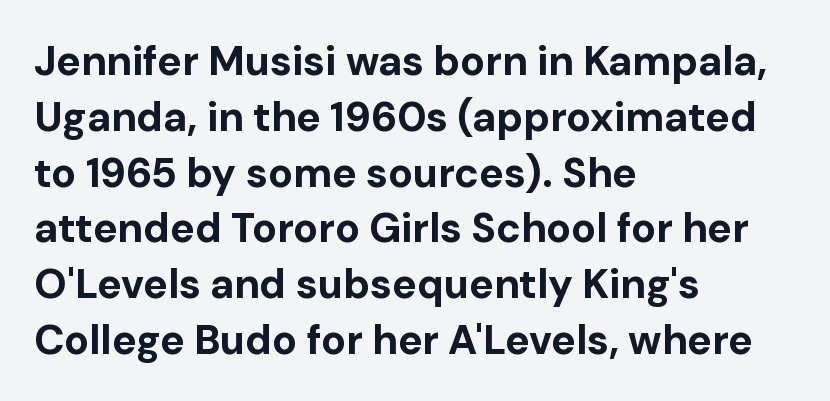
The image shows 41 px bold sans-serif type, upright; set left-aligned, normal line spacing (1.36x), normal letter spacing, not underlined; low stroke contrast and a medium x-height.
